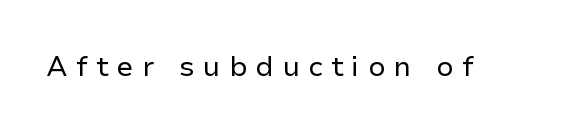
The image shows 28 px regular-weight sans-serif type, upright; set unusually wide letter spacing (+0.3 em), not underlined; low stroke contrast and a medium x-height.
